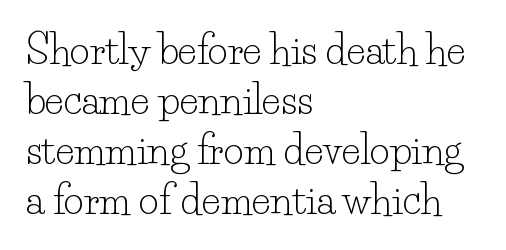
{"serif": "yes", "italic": "no", "bold": "no", "weight": "light", "width": "normal", "stroke_contrast": "low", "x_height": "small", "monospaced": "no", "underline": "no", "align": "left", "line_spacing": "normal", "line_spacing_ratio": 1.28, "letter_spacing": "normal", "letter_spacing_em": 0.0, "glyph_px": 39}
